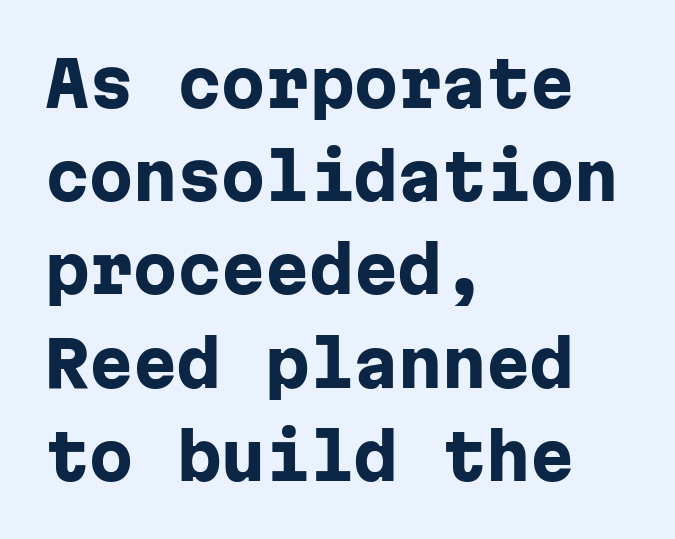
Notice how the passage keeps a crisp vertical edge on the left only. Typesetter's note: full bold, strokes at maximum text heaviness. Evenly set lines give the paragraph a standard silhouette. Plain, unruled lines of type.
